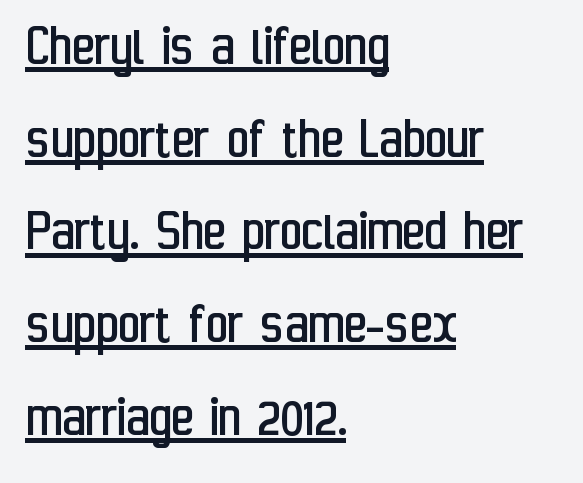
Q: Is the text bold? A: No.
Q: Is the text italic (slanted)? A: No, it is upright.
Q: Is the typeface a serif or a sans-serif typeface? A: Sans-serif.
Q: Is the text underlined? A: Yes.
Q: How is the paragraph aligned? A: Left-aligned.
Q: Is the spacing between letters normal or unusually wide? A: Normal.
Q: Is the spacing between lines tight, normal or loose? A: Normal.
Q: Width (condensed, normal, or wide)? A: Condensed.
Q: Stroke contrast? A: Low.
Q: x-height? A: Medium.
Q: Monospaced? A: No.
